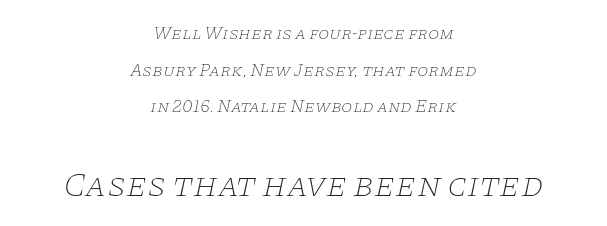
{"serif": "yes", "italic": "yes", "lean": "right", "slant_degrees": 11, "bold": "no", "weight": "thin", "width": "wide", "stroke_contrast": "low", "x_height": "large", "monospaced": "no", "underline": "no", "align": "center", "line_spacing": "loose", "line_spacing_ratio": 2.03, "letter_spacing": "normal", "letter_spacing_em": 0.0, "larger_block": "second", "size_ratio": 1.94, "glyph_px": 35}
